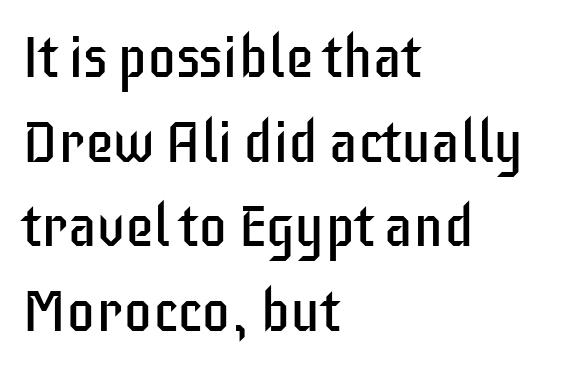
Stems and bowls with no extra thickness — not bold. Style check: upright. This sample uses a sans-serif face. Notice how descenders clear the ascenders below comfortably — that's standard leading. Horizontally, the lines are justified to the leading edge only. Each letter keeps its own natural width here, so spacing adapts to shape.
